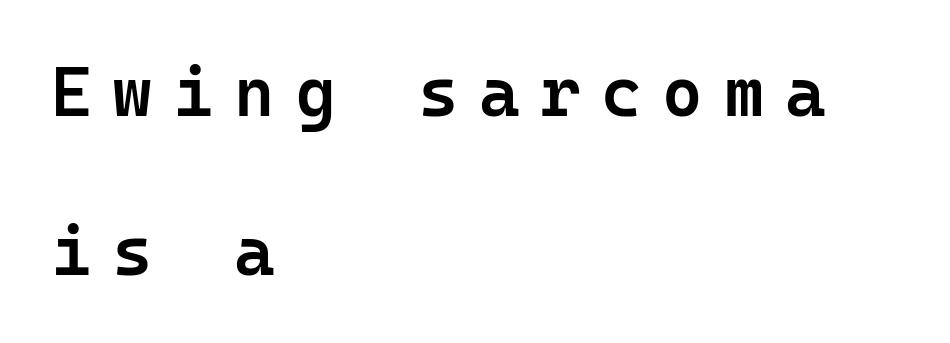
Q: Is the text bold? A: Semi-bold.
Q: Is the text italic (slanted)? A: No, it is upright.
Q: Is the typeface a serif or a sans-serif typeface? A: Sans-serif.
Q: Is the text underlined? A: No.
Q: How is the paragraph aligned? A: Left-aligned.
Q: Is the spacing between letters normal or unusually wide? A: Unusually wide.
Q: Is the spacing between lines tight, normal or loose? A: Loose.
Q: Width (condensed, normal, or wide)? A: Normal.
Q: Stroke contrast? A: Low.
Q: x-height? A: Medium.
Q: Monospaced? A: Yes.
